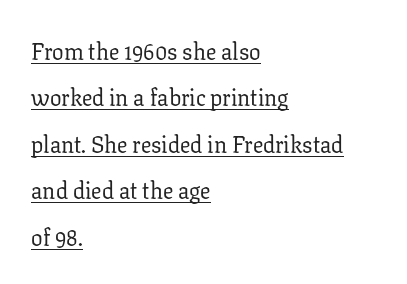
Q: Is the text bold? A: No.
Q: Is the text italic (slanted)? A: No, it is upright.
Q: Is the text underlined? A: Yes.
Q: How is the paragraph aligned? A: Left-aligned.
Q: Is the spacing between letters normal or unusually wide? A: Normal.
Q: Is the spacing between lines tight, normal or loose? A: Loose.
